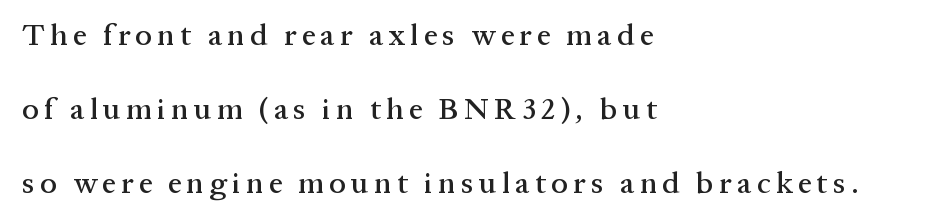
The image shows 30 px serif type, upright; set left-aligned, loose line spacing (2.46x), not underlined; medium stroke contrast and a medium x-height.
